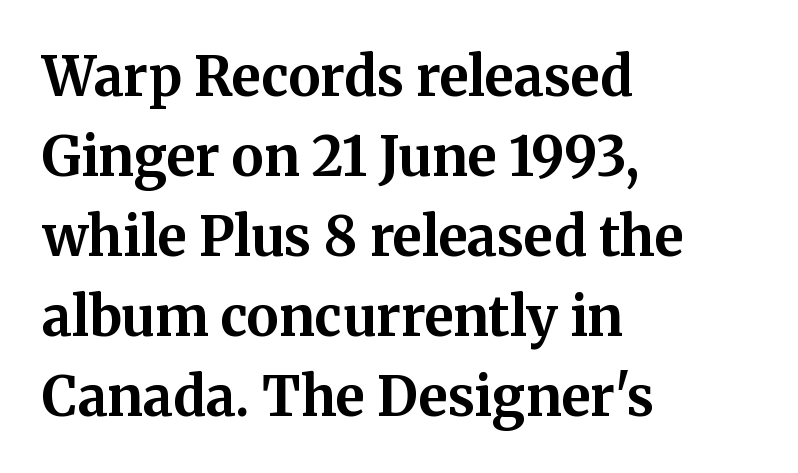
{"serif": "yes", "italic": "no", "bold": "yes", "weight": "bold", "width": "normal", "stroke_contrast": "medium", "x_height": "medium", "monospaced": "no", "underline": "no", "align": "left", "line_spacing": "normal", "line_spacing_ratio": 1.48, "letter_spacing": "normal", "letter_spacing_em": 0.0, "glyph_px": 54}
